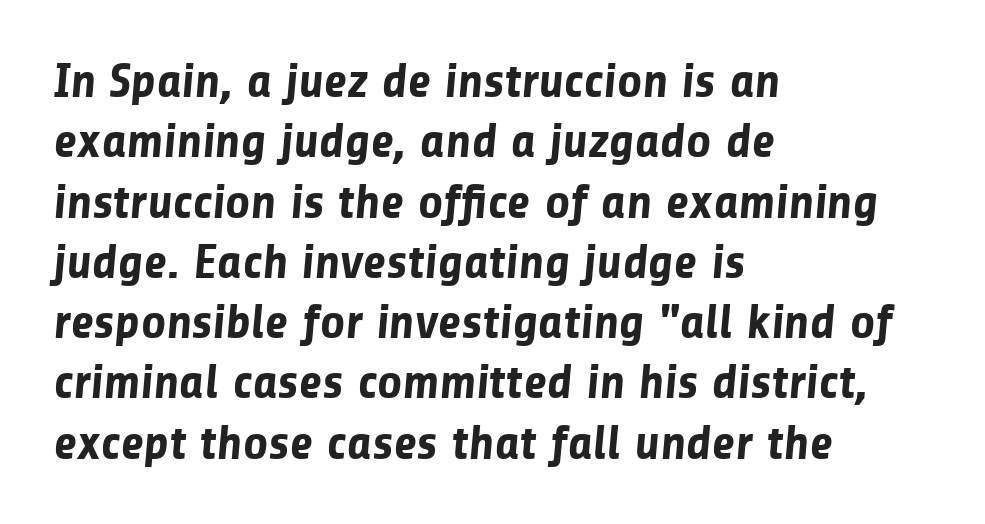
Q: Is the text bold? A: Yes.
Q: Is the typeface a serif or a sans-serif typeface? A: Sans-serif.
Q: Is the text underlined? A: No.
Q: How is the paragraph aligned? A: Left-aligned.
Q: Is the spacing between letters normal or unusually wide? A: Normal.
Q: Width (condensed, normal, or wide)? A: Normal.
Q: Stroke contrast? A: Low.
Q: x-height? A: Medium.
Q: Monospaced? A: No.
